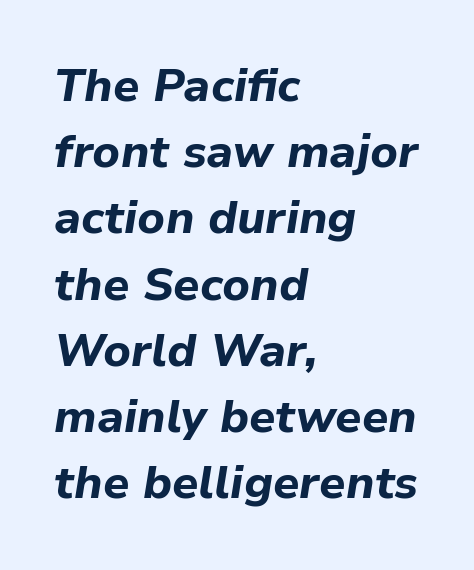
Q: Is the text bold? A: Yes.
Q: Is the text italic (slanted)? A: Yes, it leans right by about 9 degrees.
Q: Is the text underlined? A: No.
Q: How is the paragraph aligned? A: Left-aligned.
Q: Is the spacing between letters normal or unusually wide? A: Normal.
Q: Is the spacing between lines tight, normal or loose? A: Normal.
Q: Width (condensed, normal, or wide)? A: Normal.
Q: Stroke contrast? A: Low.
Q: x-height? A: Medium.
Q: Monospaced? A: No.
